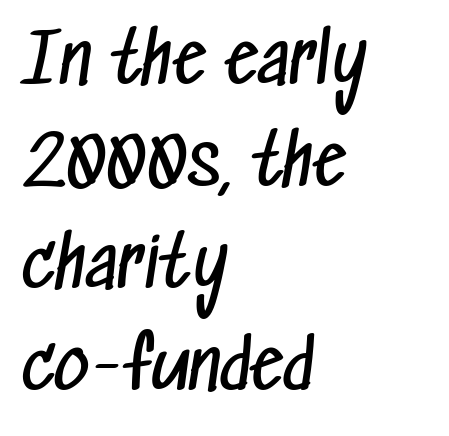
How are the letters spaced? Ordinarily, with no added tracking. This is sans-serif lettering, the kind often seen on screens and signage. The rendering uses natural spacing where letterforms have individual widths. Anything drawn beneath the words? Only blank space. Teacher's note: observe the even left margin — that is flush-left alignment.
